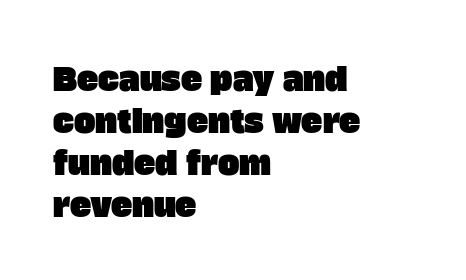
{"serif": "no", "width": "normal", "stroke_contrast": "low", "x_height": "large", "monospaced": "no", "underline": "no", "align": "left", "line_spacing": "normal", "line_spacing_ratio": 1.31, "letter_spacing": "normal", "letter_spacing_em": 0.0, "glyph_px": 32}
